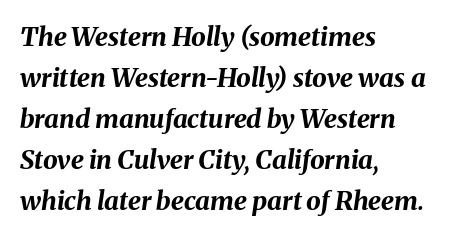
{"italic": "yes", "lean": "right", "slant_degrees": 8, "bold": "yes", "underline": "no", "align": "left", "line_spacing": "normal", "line_spacing_ratio": 1.58, "letter_spacing": "normal", "letter_spacing_em": 0.0, "glyph_px": 26}
